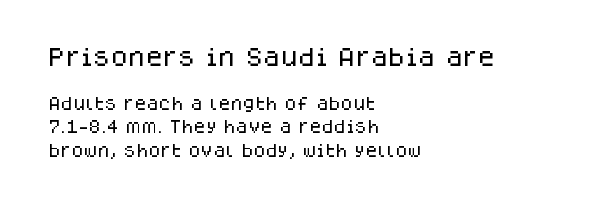
Caption: upper text group enlarged, lower text group reduced. This sample keeps an unexceptional amount of space between lines. The typesetter chose a ragged-right arrangement here. A clean baseline with only descenders dipping below it.
